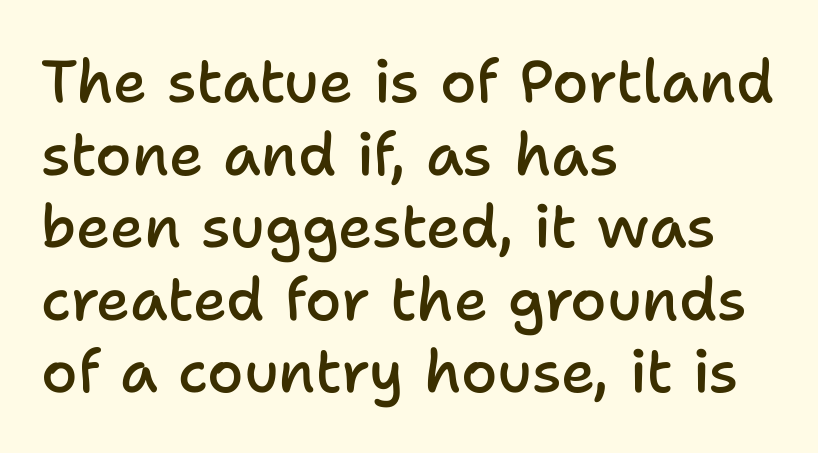
The zone under the glyphs is completely vacant. Do the letters lean? They stand straight. Think of a printed novel: that variable character pitch is what you see here. The rendering keeps characters at their native spacing. Left-aligned paragraph, ragged on the right. Each glyph is drawn with semibold strokes, heavier than normal yet not fully bold.
